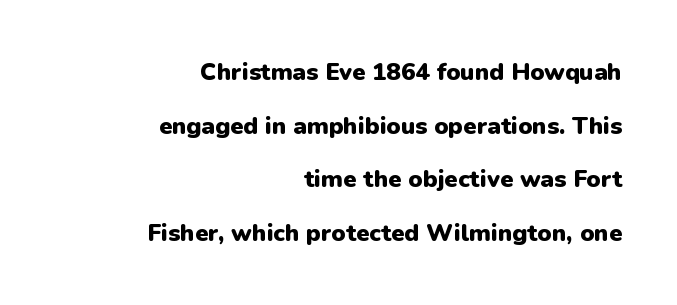
{"italic": "no", "bold": "yes", "underline": "no", "align": "right", "line_spacing": "loose", "line_spacing_ratio": 2.23, "letter_spacing": "normal", "letter_spacing_em": 0.0, "glyph_px": 24}
